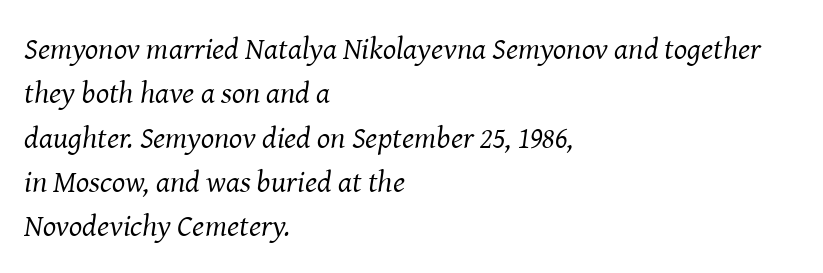
Regarding leading, the lines here are spaced in the standard way. The weight would be labelled regular, book, light, or lighter still. Style check: oblique. You can tell from the footed stems that serif type was used.
